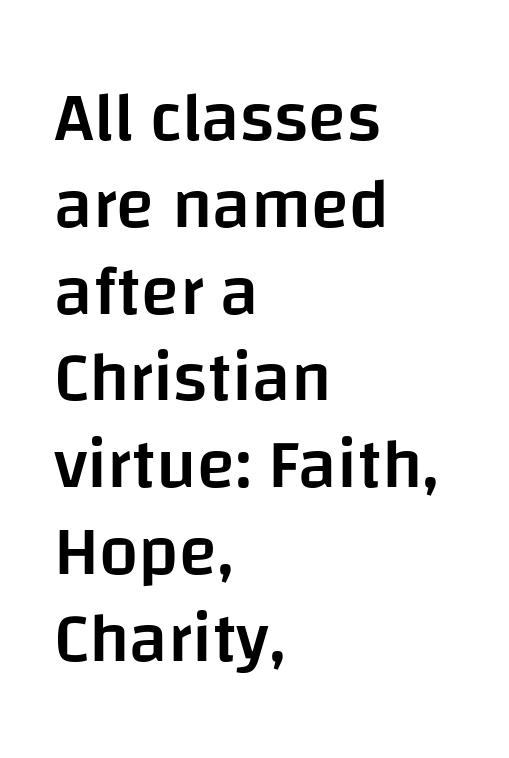
{"serif": "no", "italic": "no", "bold": "semi", "weight": "semibold", "width": "normal", "stroke_contrast": "low", "x_height": "large", "monospaced": "no", "underline": "no", "align": "left", "line_spacing_ratio": 1.24, "letter_spacing": "normal", "letter_spacing_em": 0.0, "glyph_px": 70}
